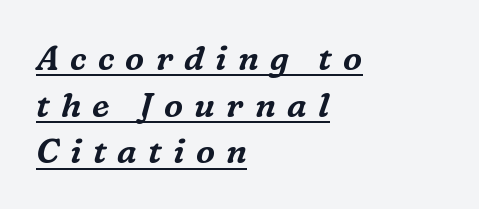
The rendering uses a moderate line-height, typical for paragraphs. The letterforms stand isolated, each surrounded by extra space. This sample has the flowing, uneven cadence of proportional lettering. Each letter's strokes conclude with small projecting serifs.
